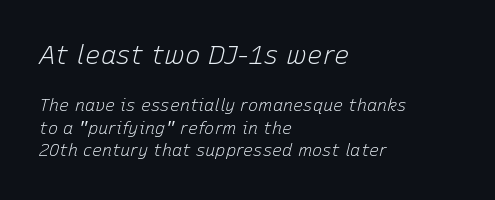
{"italic": "yes", "lean": "right", "slant_degrees": 15, "bold": "no", "underline": "no", "align": "left", "line_spacing": "normal", "line_spacing_ratio": 1.32, "letter_spacing": "normal", "letter_spacing_em": 0.0, "larger_block": "first", "size_ratio": 1.53, "glyph_px": 26}
